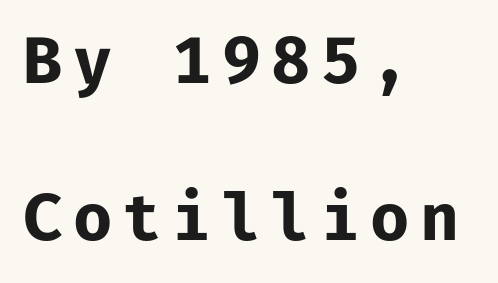
{"serif": "no", "italic": "no", "bold": "yes", "weight": "bold", "width": "normal", "stroke_contrast": "low", "x_height": "medium", "monospaced": "yes", "underline": "no", "align": "left", "line_spacing": "loose", "line_spacing_ratio": 2.45, "glyph_px": 64}
